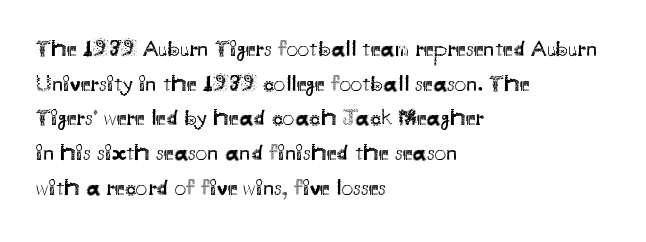
Q: Is the text bold? A: No.
Q: Is the text italic (slanted)? A: No, it is upright.
Q: Is the text underlined? A: No.
Q: How is the paragraph aligned? A: Left-aligned.
Q: Is the spacing between letters normal or unusually wide? A: Normal.
Q: Is the spacing between lines tight, normal or loose? A: Normal.
